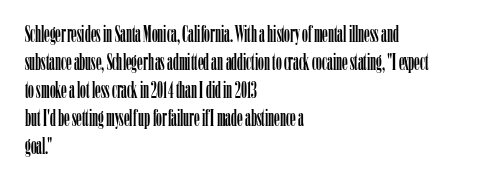
The image shows 23 px text type, upright; set left-aligned, line spacing 1.22x, normal letter spacing, not underlined.
